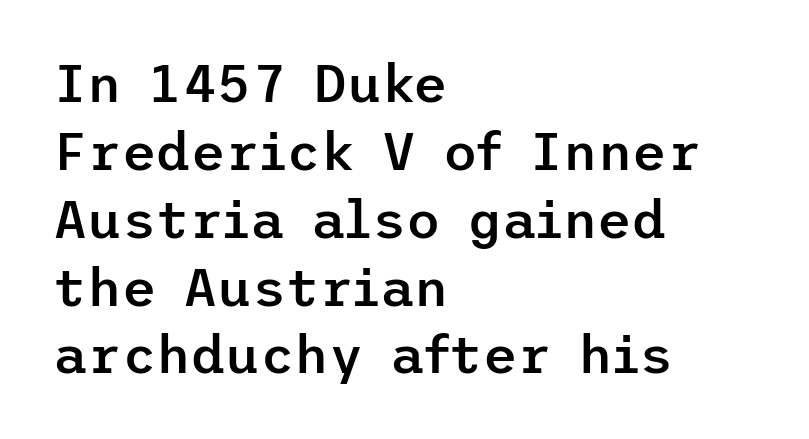
{"serif": "no", "italic": "no", "bold": "semi", "weight": "semibold", "width": "normal", "stroke_contrast": "low", "x_height": "medium", "underline": "no", "align": "left", "line_spacing": "normal", "line_spacing_ratio": 1.28, "letter_spacing": "normal", "letter_spacing_em": 0.0, "glyph_px": 53}
